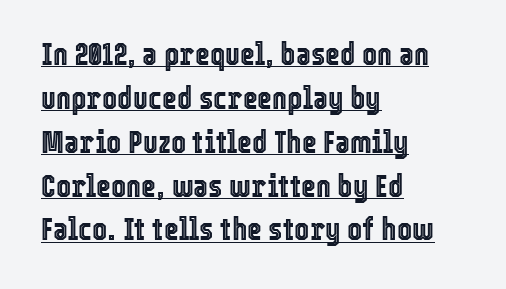
Q: Is the text italic (slanted)? A: No, it is upright.
Q: Is the text underlined? A: Yes.
Q: How is the paragraph aligned? A: Left-aligned.
Q: Is the spacing between letters normal or unusually wide? A: Normal.
Q: Is the spacing between lines tight, normal or loose? A: Normal.
Q: Width (condensed, normal, or wide)? A: Condensed.
Q: x-height? A: Medium.
Q: Monospaced? A: No.
